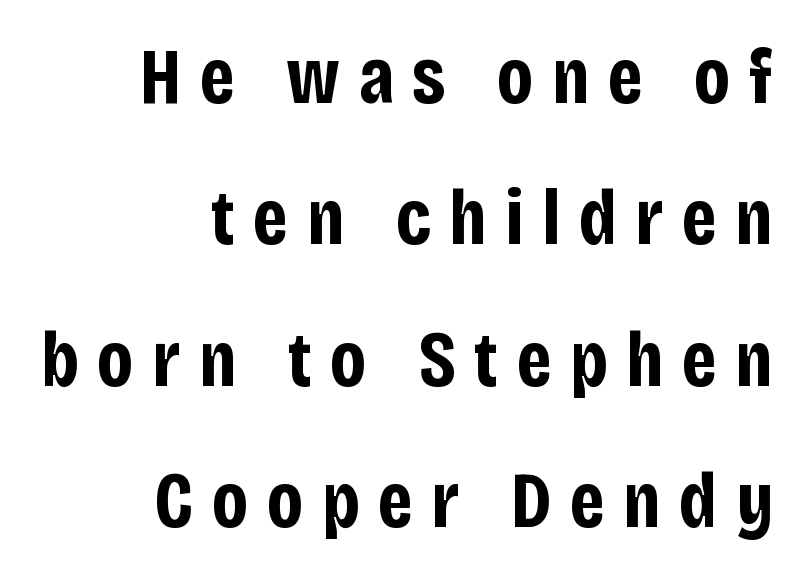
{"serif": "no", "italic": "no", "bold": "yes", "weight": "bold", "width": "condensed", "stroke_contrast": "low", "x_height": "large", "monospaced": "no", "underline": "no", "align": "right", "line_spacing_ratio": 1.79, "letter_spacing": "wide", "letter_spacing_em": 0.23, "glyph_px": 79}
